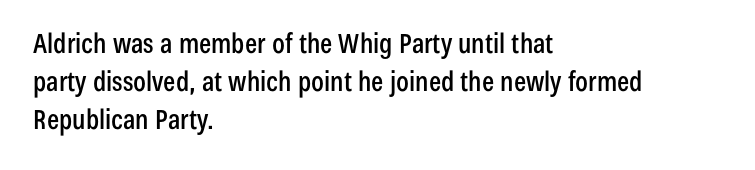
Every stem runs plumb, perpendicular to the baseline. No extra tracking has been applied to these lines. Students, observe: this is what conventionally led text looks like. The rendering anchors every line to the left-hand side. Just letters on the line, the space beneath them empty.
